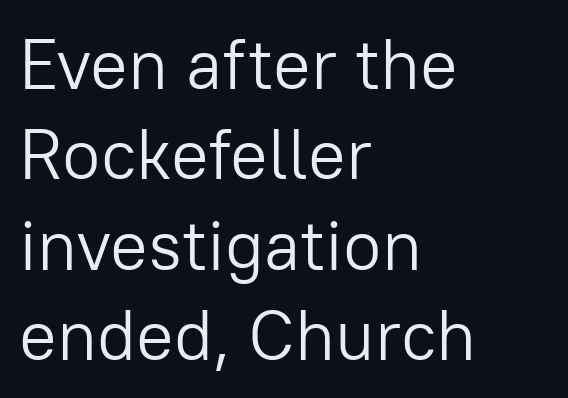
The image shows 70 px light sans-serif type, upright; set left-aligned, normal line spacing (1.29x), normal letter spacing, not underlined; low stroke contrast and a medium x-height.
